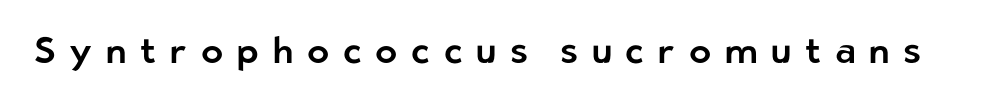
The image shows 36 px sans-serif type, upright; set unusually wide letter spacing (+0.38 em), not underlined; low stroke contrast and a medium x-height.
